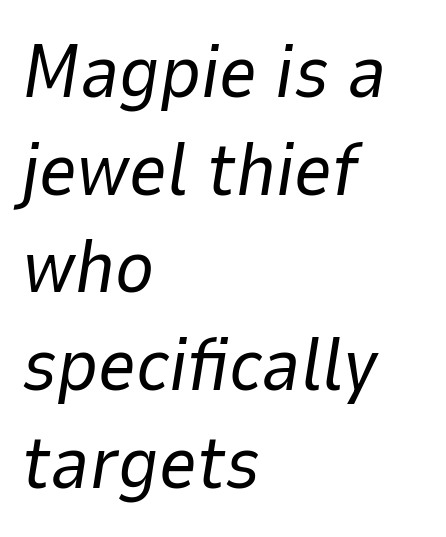
{"italic": "yes", "lean": "right", "slant_degrees": 9, "bold": "no", "weight": "regular", "width": "normal", "stroke_contrast": "low", "x_height": "medium", "monospaced": "no", "underline": "no", "align": "left", "line_spacing": "normal", "line_spacing_ratio": 1.32, "letter_spacing": "normal", "letter_spacing_em": 0.0, "glyph_px": 74}
